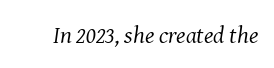
The image shows 24 px text type, italic (leaning right); set normal letter spacing, not underlined.
